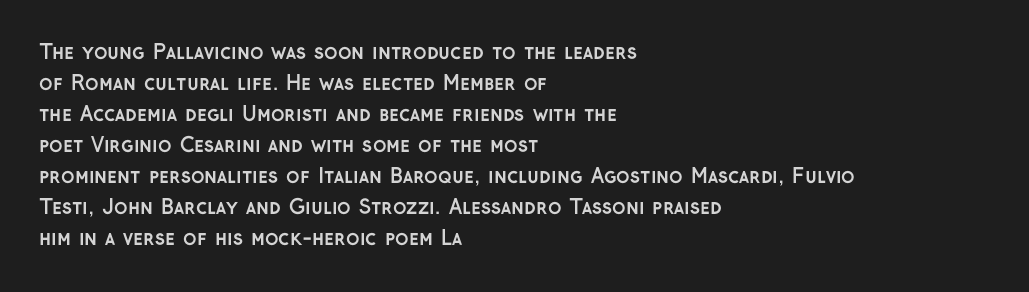
Q: Is the text bold? A: Yes.
Q: Is the text italic (slanted)? A: No, it is upright.
Q: Is the text underlined? A: No.
Q: How is the paragraph aligned? A: Left-aligned.
Q: Is the spacing between letters normal or unusually wide? A: Normal.
Q: Is the spacing between lines tight, normal or loose? A: Normal.
